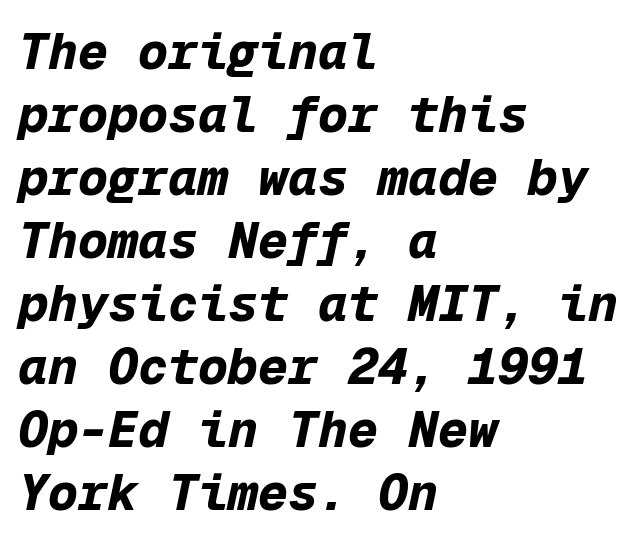
Q: Is the text bold? A: Yes.
Q: Is the text italic (slanted)? A: Yes, it leans right by about 12 degrees.
Q: Is the text underlined? A: No.
Q: How is the paragraph aligned? A: Left-aligned.
Q: Is the spacing between letters normal or unusually wide? A: Normal.
Q: Is the spacing between lines tight, normal or loose? A: Normal.
Q: Width (condensed, normal, or wide)? A: Normal.
Q: Stroke contrast? A: Low.
Q: x-height? A: Medium.
Q: Monospaced? A: Yes.
